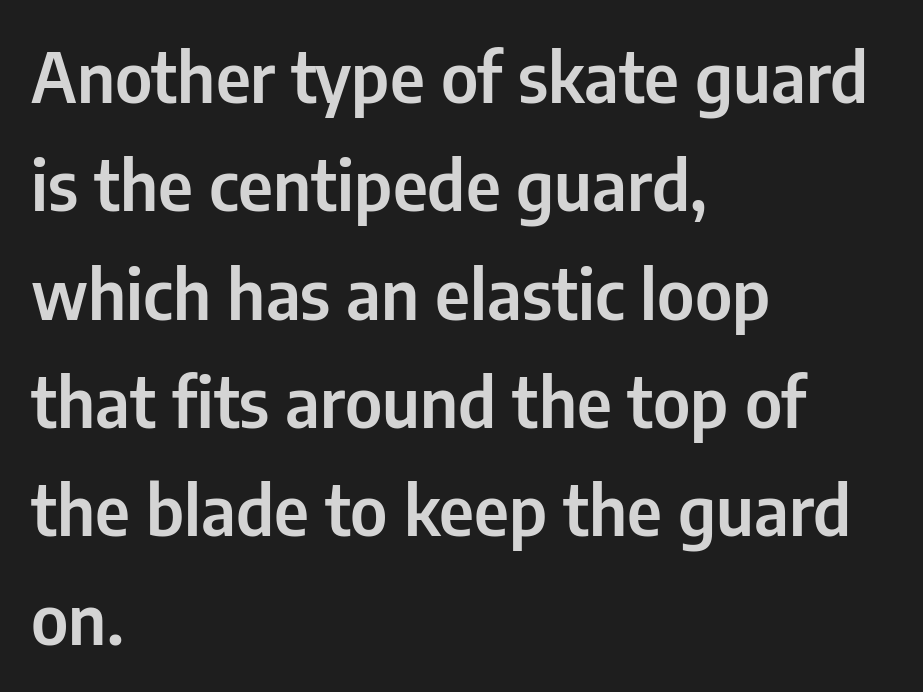
{"serif": "no", "italic": "no", "width": "condensed", "stroke_contrast": "low", "x_height": "medium", "monospaced": "no", "underline": "no", "align": "left", "line_spacing": "normal", "line_spacing_ratio": 1.57, "letter_spacing": "normal", "letter_spacing_em": 0.0, "glyph_px": 69}
